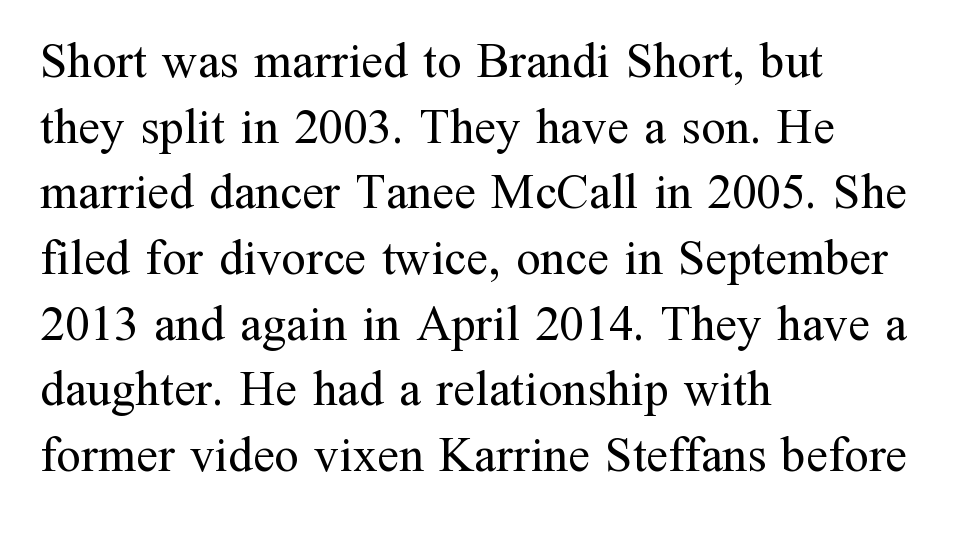
{"serif": "yes", "italic": "no", "bold": "no", "weight": "regular", "width": "normal", "stroke_contrast": "medium", "x_height": "medium", "monospaced": "no", "underline": "no", "align": "left", "line_spacing": "normal", "line_spacing_ratio": 1.34, "letter_spacing": "normal", "letter_spacing_em": 0.0, "glyph_px": 49}
